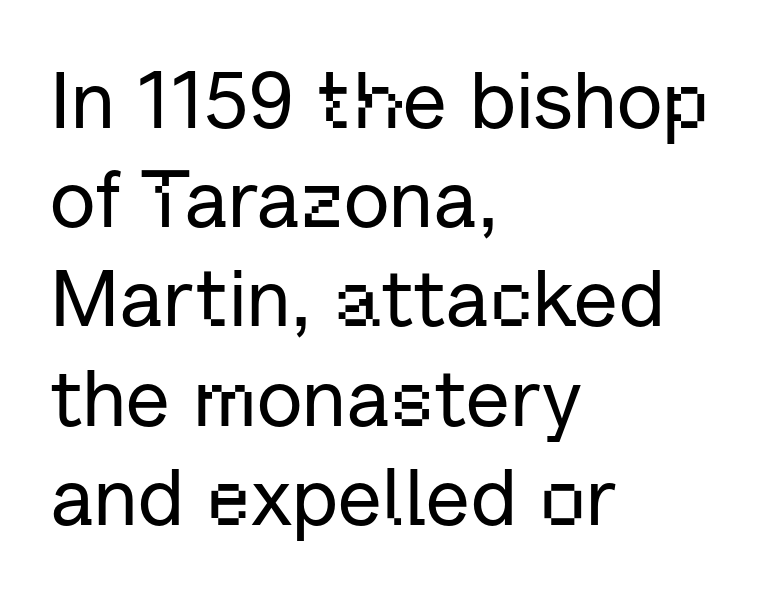
{"serif": "no", "italic": "no", "width": "normal", "stroke_contrast": "low", "x_height": "medium", "monospaced": "no", "underline": "no", "align": "left", "line_spacing_ratio": 1.24, "letter_spacing": "normal", "letter_spacing_em": 0.0, "glyph_px": 80}
